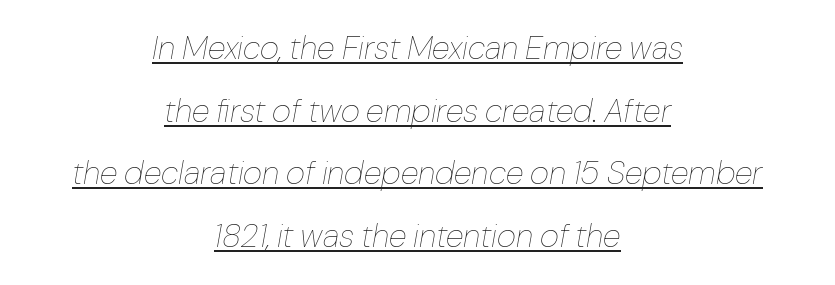
The image shows 33 px thin type, italic (leaning right); set centered, loose line spacing (1.9x), normal letter spacing, underlined; low stroke contrast and a medium x-height.
